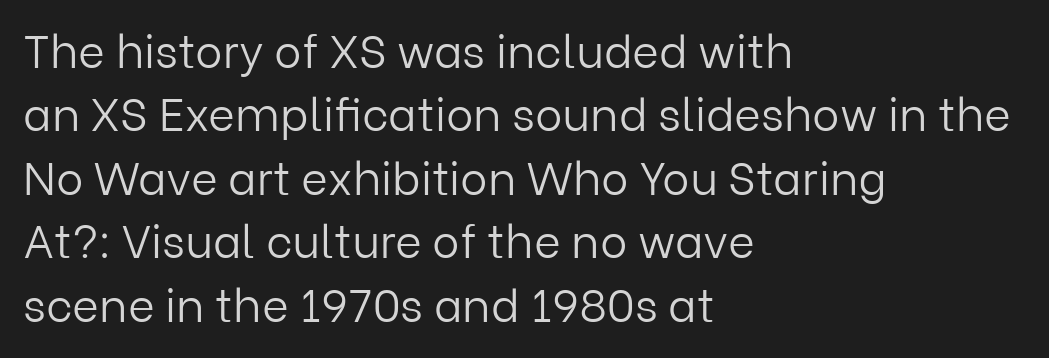
Q: Is the text bold? A: No.
Q: Is the text italic (slanted)? A: No, it is upright.
Q: Is the typeface a serif or a sans-serif typeface? A: Sans-serif.
Q: Is the text underlined? A: No.
Q: How is the paragraph aligned? A: Left-aligned.
Q: Is the spacing between letters normal or unusually wide? A: Normal.
Q: Is the spacing between lines tight, normal or loose? A: Normal.
Q: Width (condensed, normal, or wide)? A: Normal.
Q: Stroke contrast? A: Low.
Q: x-height? A: Medium.
Q: Monospaced? A: No.
